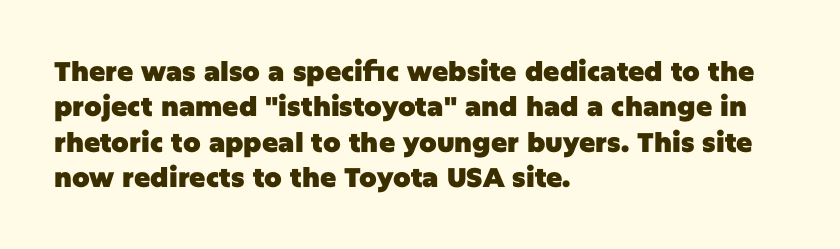
A clean baseline with only descenders dipping below it. These lines stack with their left ends in a neat column. Regular leading. Pretty heavy lettering here — definitely bold. Does extra space separate the letters? No, they use regular spacing.
